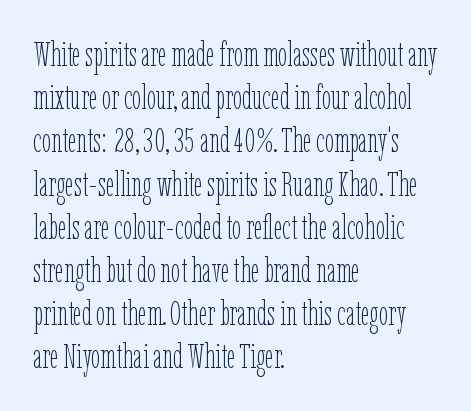
{"italic": "no", "bold": "no", "weight": "thin", "width": "condensed", "stroke_contrast": "low", "x_height": "medium", "monospaced": "no", "underline": "no", "align": "left", "line_spacing": "normal", "line_spacing_ratio": 1.27, "letter_spacing": "normal", "letter_spacing_em": 0.0, "glyph_px": 34}
